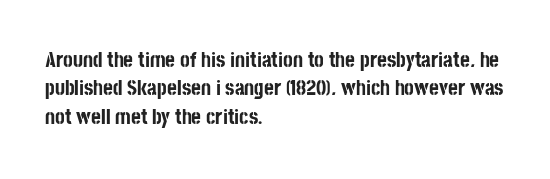
The lines in this sample share a left origin and differ only in where they stop. The block of text has a typical density, with ordinary space between rows. Posture: upright roman. The characters look thick and weighty, a clear bold. Letters rest on an invisible, unmarked baseline. There is no visible air inserted between adjacent glyphs.
